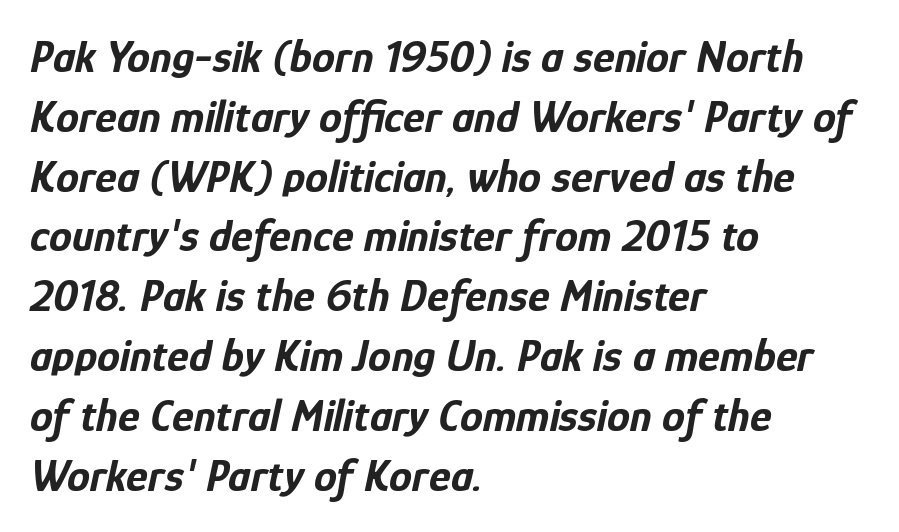
{"italic": "yes", "lean": "right", "slant_degrees": 12, "bold": "yes", "weight": "bold", "width": "condensed", "stroke_contrast": "low", "x_height": "medium", "monospaced": "no", "underline": "no", "align": "left", "line_spacing": "normal", "line_spacing_ratio": 1.3, "letter_spacing": "normal", "letter_spacing_em": 0.0, "glyph_px": 46}
